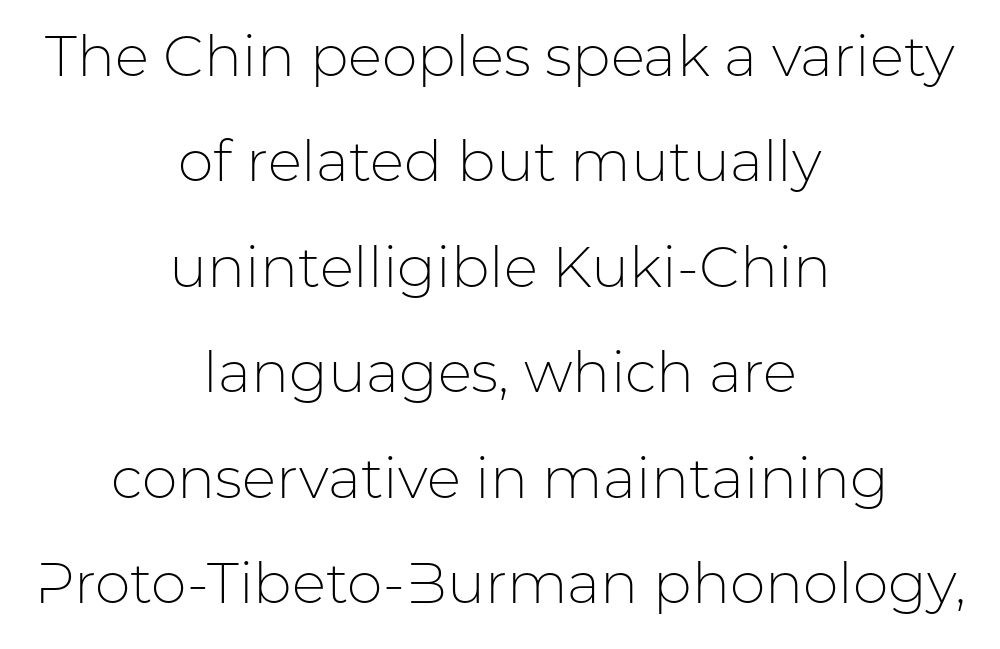
The image shows 57 px light sans-serif type, upright; set centered, line spacing 1.85x, normal letter spacing, not underlined; low stroke contrast and a medium x-height.
